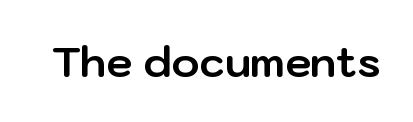
Q: Is the text bold? A: Yes.
Q: Is the text italic (slanted)? A: No, it is upright.
Q: Is the typeface a serif or a sans-serif typeface? A: Sans-serif.
Q: Is the text underlined? A: No.
Q: Is the spacing between letters normal or unusually wide? A: Normal.
Q: Width (condensed, normal, or wide)? A: Normal.
Q: Stroke contrast? A: Low.
Q: x-height? A: Medium.
Q: Monospaced? A: No.
